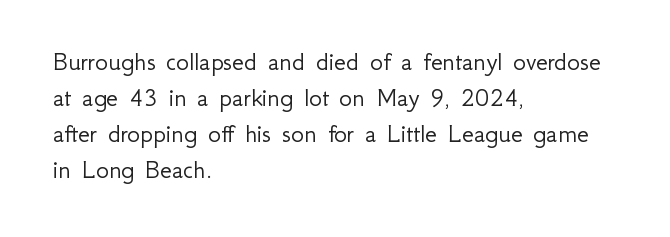
A clean baseline with only descenders dipping below it. The letters stand upright; this is a roman face. The letterforms sit shoulder to shoulder at normal distance. The compositor pushed each line to the left boundary.
